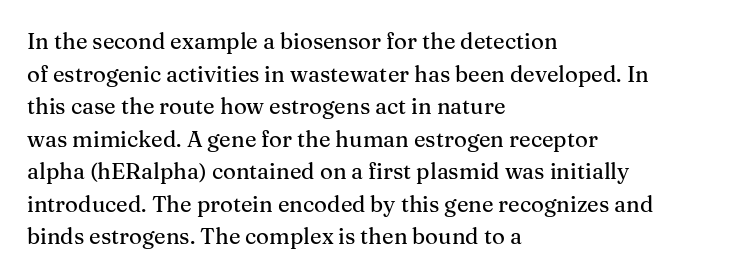
The string is rendered with underlining switched off. Successive baselines arrive at the customary interval. The paragraph shown leans on its left margin. Do the letters lean? They stand straight. The passage shown has conventional tracking throughout.
